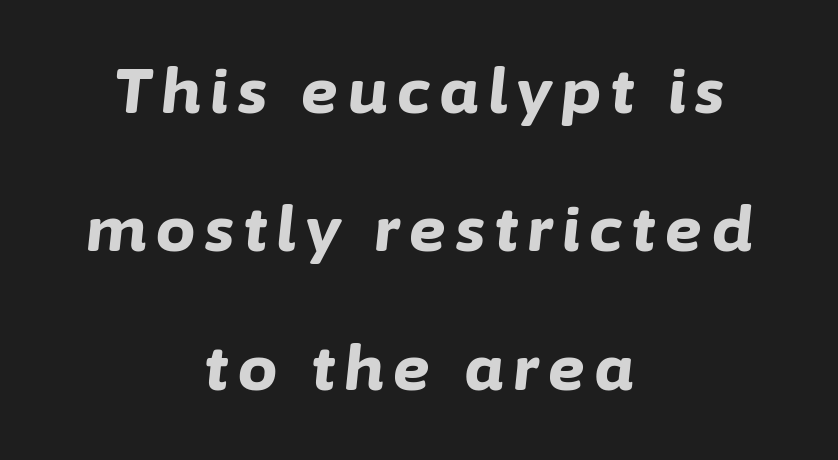
The image shows 62 px bold type, italic (leaning right); set centered, loose line spacing (2.23x), not underlined; low stroke contrast and a medium x-height.
